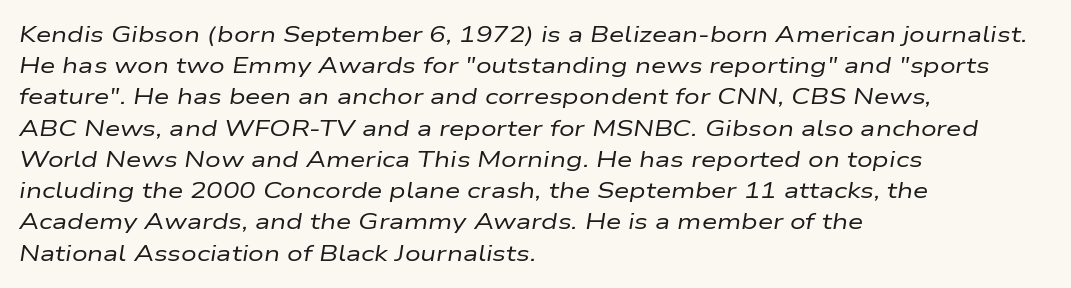
You can tell it's italic because the verticals aren't actually vertical. This rendering features lettering with no underline. The vertical gap from one line to the next is medium. Stems here are at most as thick as an everyday book face.
